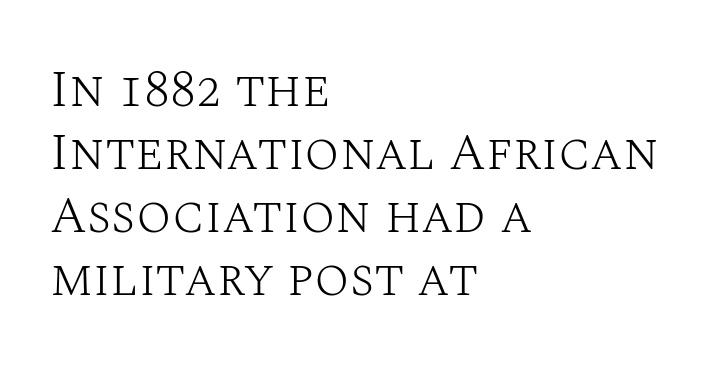
{"serif": "yes", "italic": "no", "bold": "no", "weight": "light", "width": "normal", "stroke_contrast": "medium", "x_height": "large", "monospaced": "no", "underline": "no", "align": "left", "line_spacing_ratio": 1.21, "letter_spacing": "normal", "letter_spacing_em": 0.0, "glyph_px": 52}
